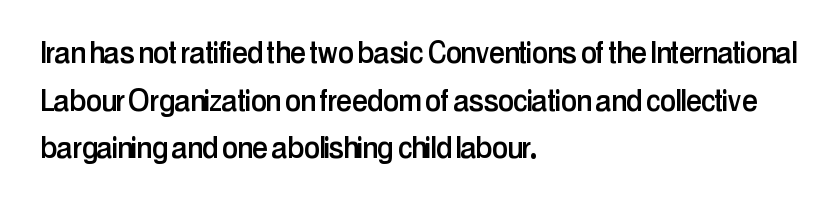
In terms of leading, this rendering sits right in the middle. Ascenders rise straight up at ninety degrees. Regarding serifs, this sample does without them. Note the varied advance widths — an 'i' is clearly narrower than an 'm'. What stands out about the letter spacing? Nothing — it is the standard amount.
